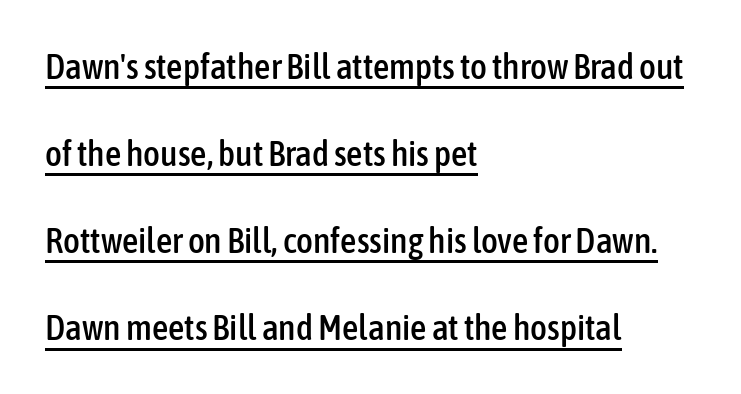
{"serif": "no", "italic": "no", "width": "condensed", "stroke_contrast": "low", "x_height": "medium", "monospaced": "no", "underline": "yes", "align": "left", "line_spacing": "loose", "line_spacing_ratio": 2.42, "letter_spacing": "normal", "letter_spacing_em": 0.0, "glyph_px": 36}
